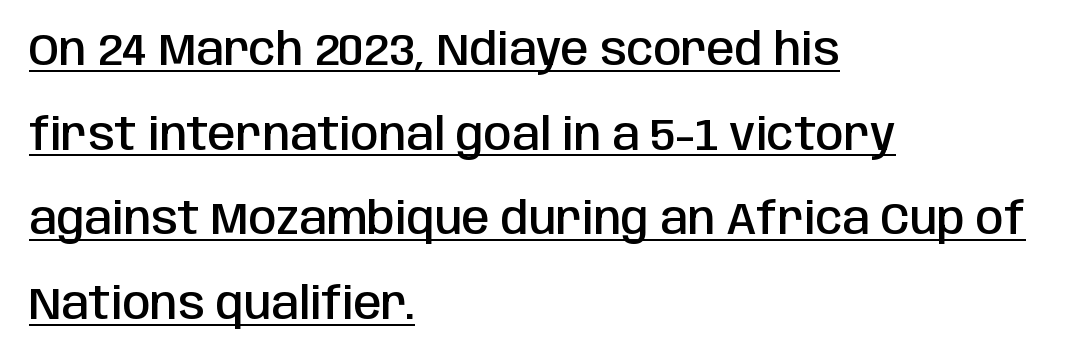
Q: Is the text bold? A: Semi-bold.
Q: Is the text italic (slanted)? A: No, it is upright.
Q: Is the typeface a serif or a sans-serif typeface? A: Sans-serif.
Q: Is the text underlined? A: Yes.
Q: How is the paragraph aligned? A: Left-aligned.
Q: Is the spacing between letters normal or unusually wide? A: Normal.
Q: Width (condensed, normal, or wide)? A: Condensed.
Q: Stroke contrast? A: Low.
Q: x-height? A: Large.
Q: Monospaced? A: No.
